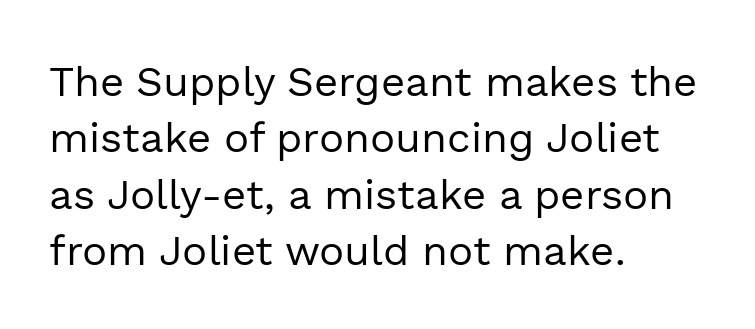
Does the type have serifs? No, each stem ends abruptly. Baseline-to-baseline distance is the conventional proportion of letter height. This rendering leaves character spacing at its baseline value. Is there any slant? The stems are plumb.
